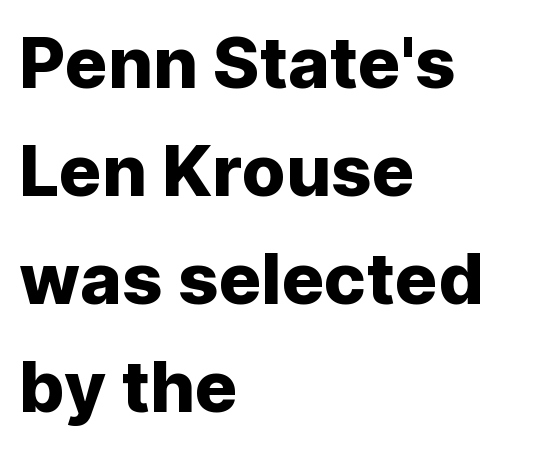
{"serif": "no", "italic": "no", "width": "normal", "stroke_contrast": "low", "x_height": "medium", "monospaced": "no", "underline": "no", "align": "left", "line_spacing": "normal", "line_spacing_ratio": 1.52, "letter_spacing": "normal", "letter_spacing_em": 0.0, "glyph_px": 71}
